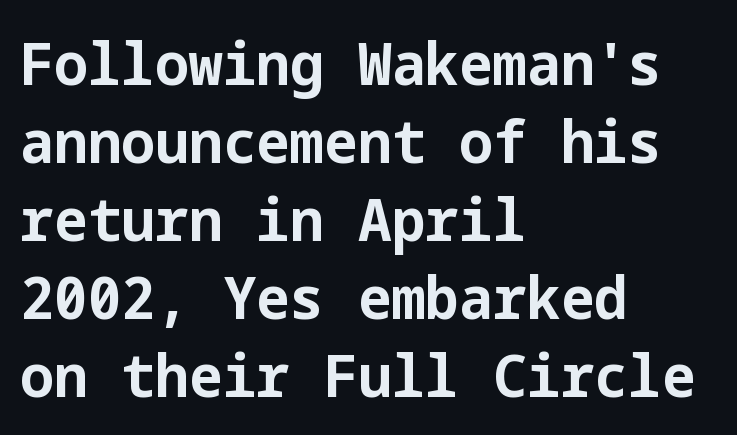
Q: Is the text bold? A: Yes.
Q: Is the text italic (slanted)? A: No, it is upright.
Q: Is the typeface a serif or a sans-serif typeface? A: Sans-serif.
Q: Is the text underlined? A: No.
Q: How is the paragraph aligned? A: Left-aligned.
Q: Is the spacing between letters normal or unusually wide? A: Normal.
Q: Is the spacing between lines tight, normal or loose? A: Normal.
Q: Width (condensed, normal, or wide)? A: Normal.
Q: Stroke contrast? A: Low.
Q: x-height? A: Medium.
